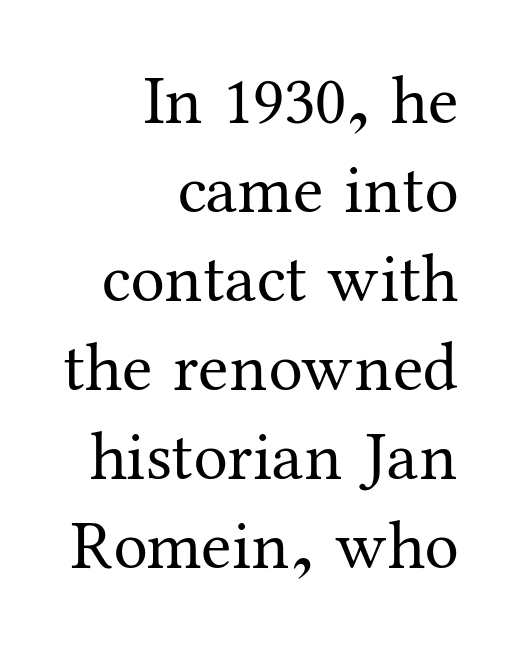
Q: Is the text bold? A: No.
Q: Is the text italic (slanted)? A: No, it is upright.
Q: Is the typeface a serif or a sans-serif typeface? A: Serif.
Q: Is the text underlined? A: No.
Q: How is the paragraph aligned? A: Right-aligned.
Q: Is the spacing between letters normal or unusually wide? A: Normal.
Q: Is the spacing between lines tight, normal or loose? A: Normal.
Q: Width (condensed, normal, or wide)? A: Normal.
Q: Stroke contrast? A: Medium.
Q: x-height? A: Medium.
Q: Monospaced? A: No.
